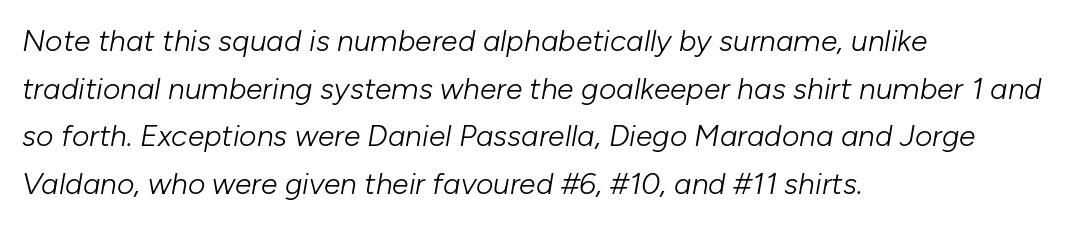
{"italic": "yes", "lean": "right", "slant_degrees": 10, "bold": "no", "weight": "light", "width": "normal", "stroke_contrast": "low", "x_height": "medium", "monospaced": "no", "underline": "no", "align": "left", "line_spacing": "normal", "line_spacing_ratio": 1.59, "letter_spacing": "normal", "letter_spacing_em": 0.0, "glyph_px": 30}
